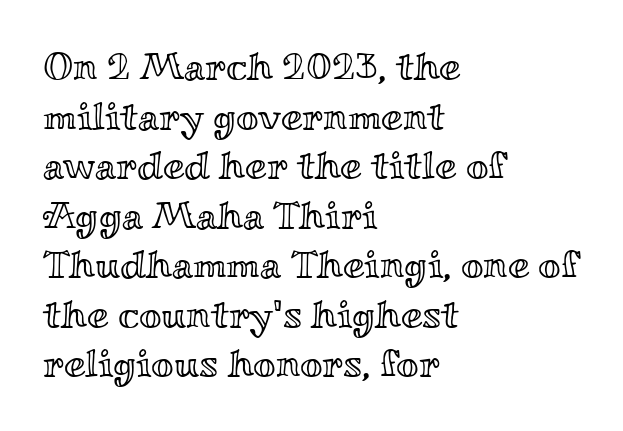
The image shows 39 px wide type, upright; set left-aligned, normal line spacing (1.27x), normal letter spacing, not underlined; a small x-height.
